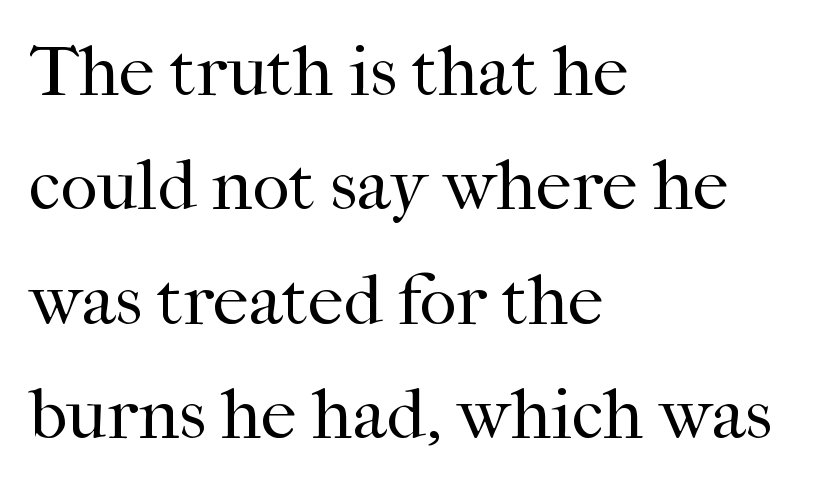
Q: Is the text bold? A: No.
Q: Is the text italic (slanted)? A: No, it is upright.
Q: Is the typeface a serif or a sans-serif typeface? A: Serif.
Q: Is the text underlined? A: No.
Q: How is the paragraph aligned? A: Left-aligned.
Q: Is the spacing between letters normal or unusually wide? A: Normal.
Q: Is the spacing between lines tight, normal or loose? A: Normal.
Q: Width (condensed, normal, or wide)? A: Normal.
Q: Stroke contrast? A: High.
Q: x-height? A: Medium.
Q: Monospaced? A: No.
